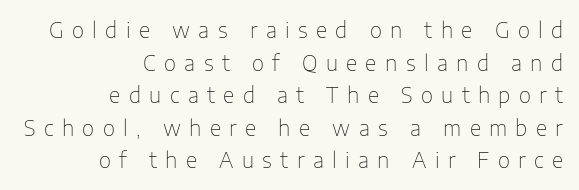
A bare baseline throughout the passage. Baseline-to-baseline distance is the conventional proportion of letter height. In CSS terms this would be text-align: right. The rendering inserts visible extra space after every character. Posture: upright roman.
